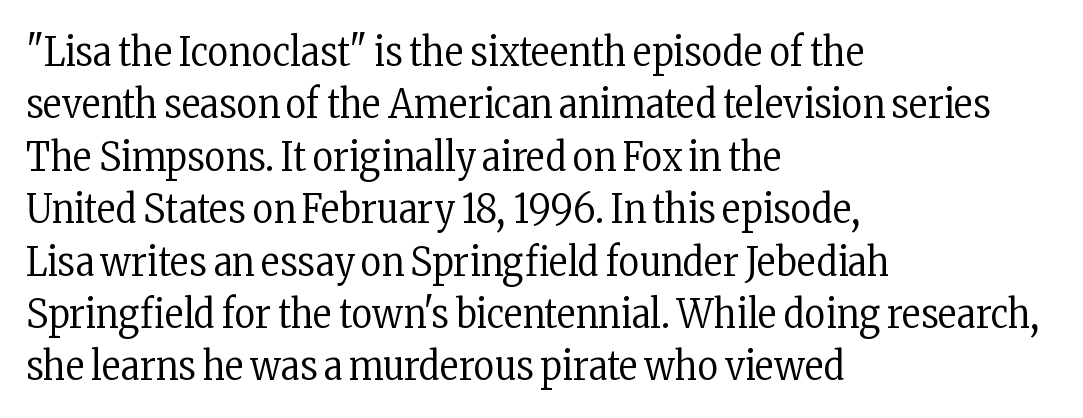
Q: Is the text bold? A: No.
Q: Is the text italic (slanted)? A: No, it is upright.
Q: Is the typeface a serif or a sans-serif typeface? A: Serif.
Q: Is the text underlined? A: No.
Q: How is the paragraph aligned? A: Left-aligned.
Q: Is the spacing between letters normal or unusually wide? A: Normal.
Q: Is the spacing between lines tight, normal or loose? A: Normal.
Q: Width (condensed, normal, or wide)? A: Condensed.
Q: Stroke contrast? A: Low.
Q: x-height? A: Medium.
Q: Monospaced? A: No.
